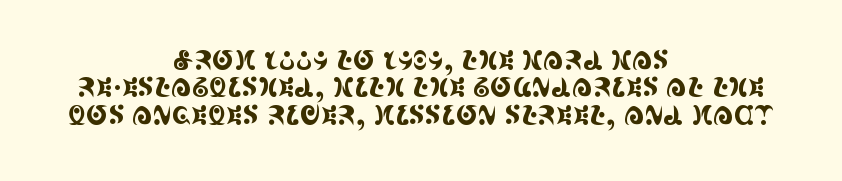
The image shows 26 px text type, upright; set centered, tight line spacing (1.05x), normal letter spacing, not underlined.
